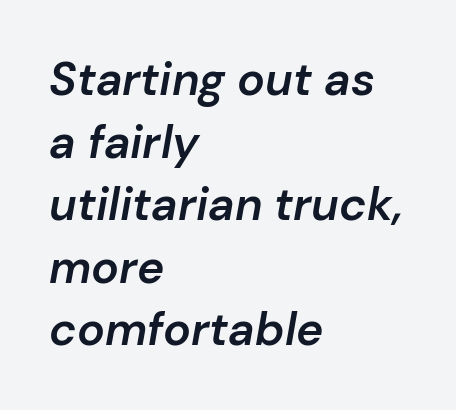
{"italic": "yes", "lean": "right", "slant_degrees": 10, "bold": "semi", "weight": "semibold", "width": "normal", "stroke_contrast": "low", "x_height": "medium", "monospaced": "no", "underline": "no", "align": "left", "line_spacing": "normal", "line_spacing_ratio": 1.36, "letter_spacing": "normal", "letter_spacing_em": 0.0, "glyph_px": 46}
